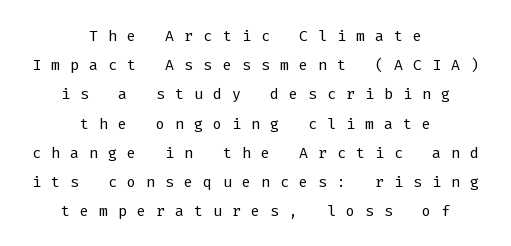
The image shows 21 px text type, upright; set centered, normal line spacing (1.39x), unusually wide letter spacing (+0.48 em), not underlined.
